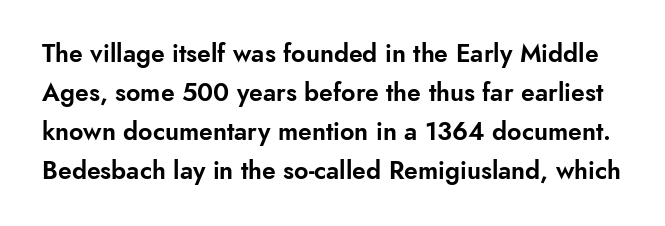
The image shows 25 px text type, upright; set normal line spacing (1.56x), normal letter spacing, not underlined.
